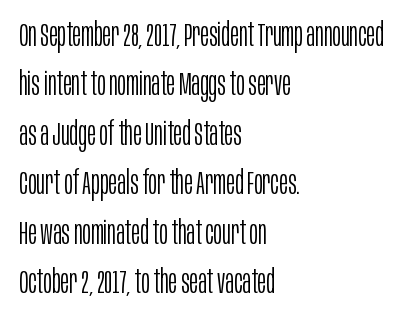
Nope, not italic — everything's standing straight. Compared with typical body copy, the letter spacing here is the same. The ragged edge is on the right, which tells us the setting is flush left. Quick note: underline off. Weight: in the light-to-regular range. The leading is moderate, giving the passage an even texture.
